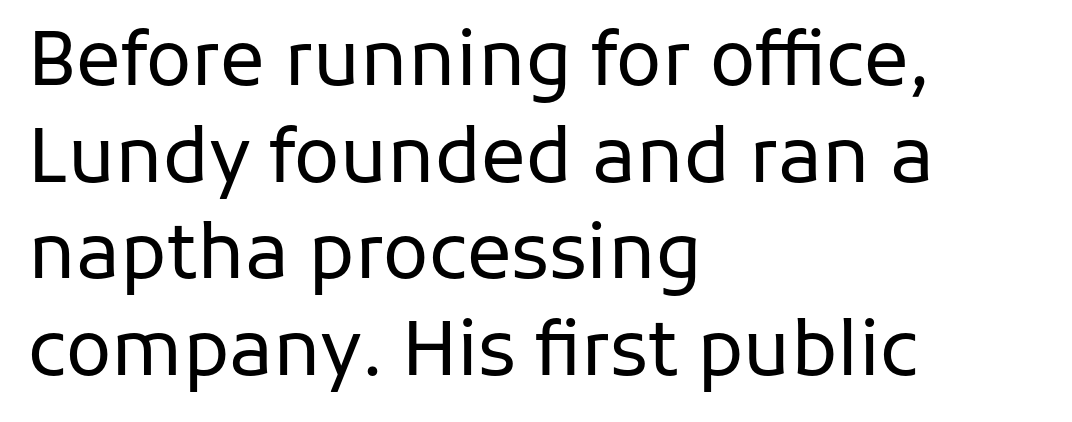
{"serif": "no", "italic": "no", "bold": "no", "weight": "regular", "width": "normal", "stroke_contrast": "low", "x_height": "medium", "monospaced": "no", "underline": "no", "align": "left", "line_spacing": "normal", "line_spacing_ratio": 1.29, "letter_spacing": "normal", "letter_spacing_em": 0.0, "glyph_px": 75}
